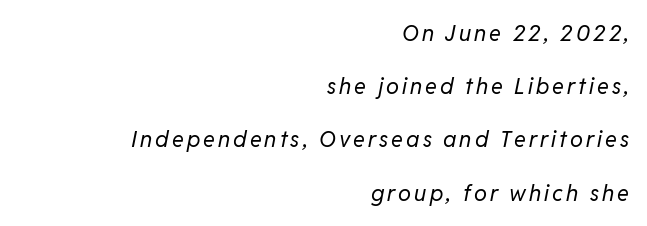
The rendering anchors every line to the right-hand side. Leading is clearly above the norm, producing a sparse column. Heaviness? Minimal to ordinary, like unemphasized prose. Would a proofreader flag this as italicized? Yes. A bare baseline throughout the passage.
